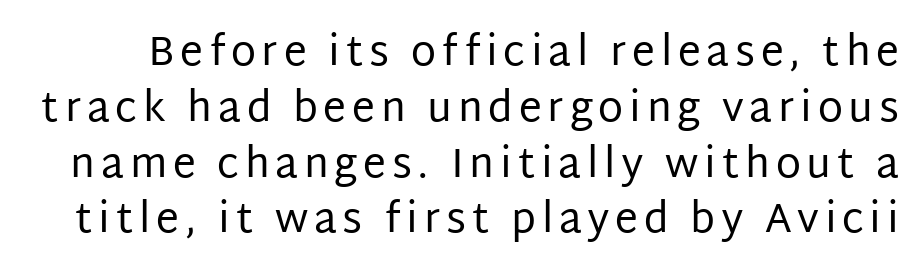
A bare baseline throughout the passage. Here the designer chose a conventional face with non-uniform glyph widths. You can tell it's not italic because the verticals are truly vertical. Observe the absence of serifs on each vertical stroke in this sample. The rendering uses a moderate line-height, typical for paragraphs.
